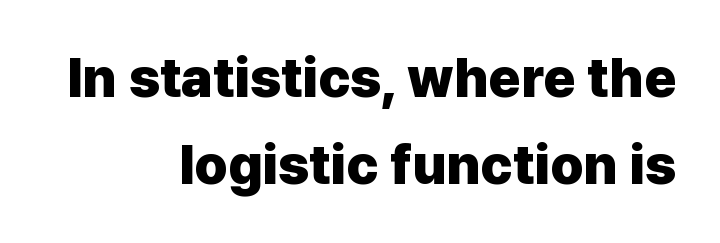
{"serif": "no", "italic": "no", "bold": "yes", "weight": "heavy", "width": "normal", "stroke_contrast": "low", "x_height": "medium", "monospaced": "no", "underline": "no", "align": "right", "line_spacing": "normal", "line_spacing_ratio": 1.59, "letter_spacing": "normal", "letter_spacing_em": 0.0, "glyph_px": 55}
